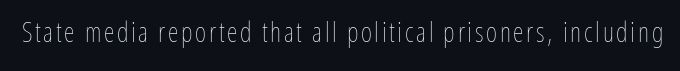
{"italic": "no", "bold": "no", "underline": "no", "glyph_px": 27}
